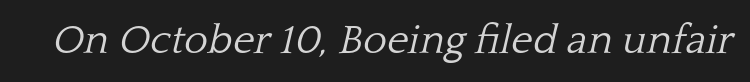
Q: Is the text bold? A: No.
Q: Is the text italic (slanted)? A: Yes, it leans right by about 13 degrees.
Q: Is the typeface a serif or a sans-serif typeface? A: Serif.
Q: Is the text underlined? A: No.
Q: Is the spacing between letters normal or unusually wide? A: Normal.
Q: Width (condensed, normal, or wide)? A: Normal.
Q: Stroke contrast? A: Low.
Q: x-height? A: Medium.
Q: Monospaced? A: No.
